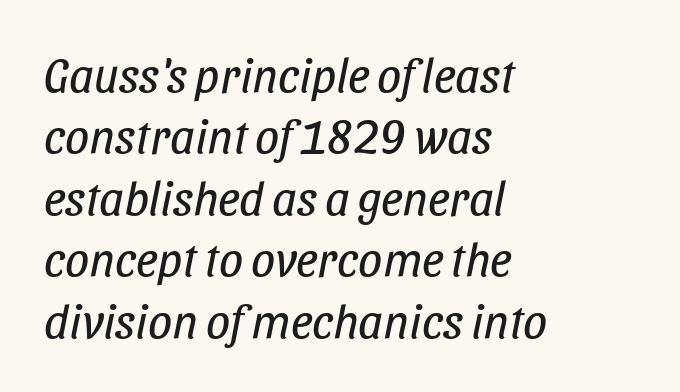
The rendering uses natural spacing where letterforms have individual widths. Honestly, the letter spacing is just normal — you wouldn't notice it. Rule under the text: the space is simply empty. Horizontal alignment here is leftward, the default for most running prose. Looking at the ascenders, they clearly lean. Weight: in the light-to-regular range.
